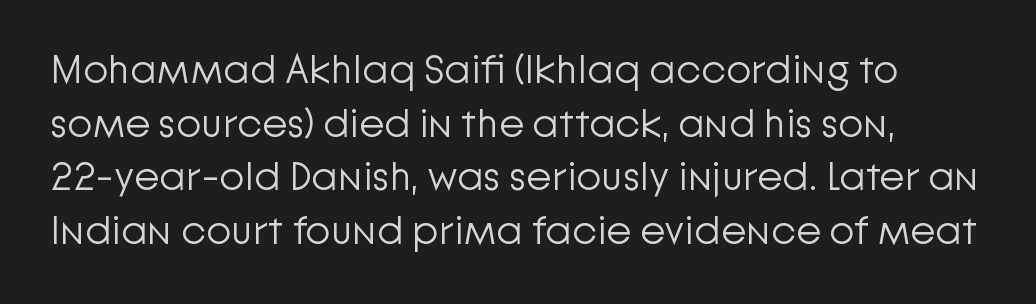
{"serif": "no", "italic": "no", "bold": "no", "weight": "light", "width": "normal", "stroke_contrast": "low", "x_height": "medium", "monospaced": "no", "underline": "no", "line_spacing": "normal", "line_spacing_ratio": 1.31, "letter_spacing": "normal", "letter_spacing_em": 0.0, "glyph_px": 41}
